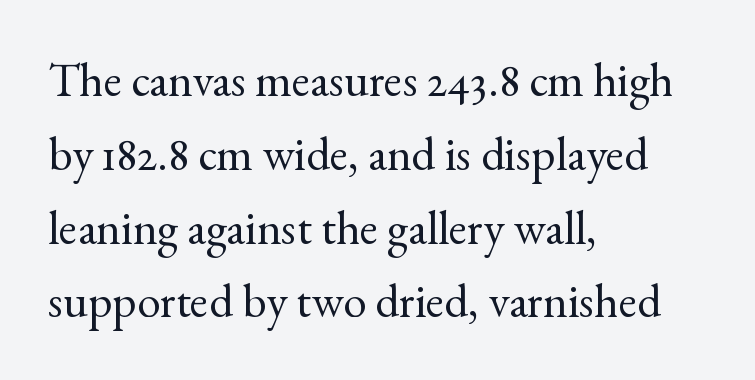
Q: Is the text bold? A: No.
Q: Is the text italic (slanted)? A: No, it is upright.
Q: Is the typeface a serif or a sans-serif typeface? A: Serif.
Q: Is the text underlined? A: No.
Q: How is the paragraph aligned? A: Left-aligned.
Q: Is the spacing between letters normal or unusually wide? A: Normal.
Q: Is the spacing between lines tight, normal or loose? A: Normal.
Q: Width (condensed, normal, or wide)? A: Normal.
Q: x-height? A: Small.
Q: Monospaced? A: No.
